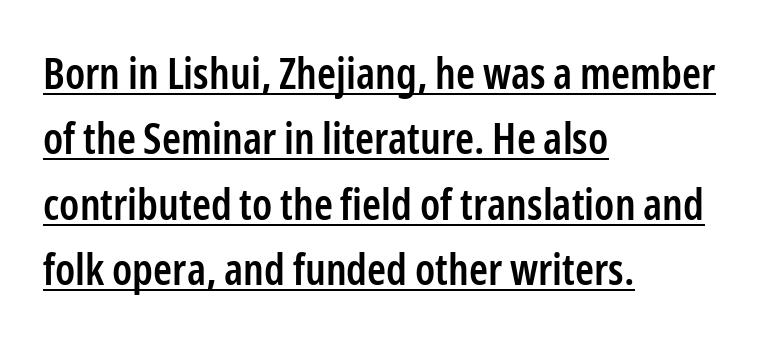
This is sans-serif lettering, the kind often seen on screens and signage. Proportional: the letters do not fall into vertical columns. Look at the tracking — it's just the regular setting, nothing added. Caption: multi-line text, flush left, ragged right.
